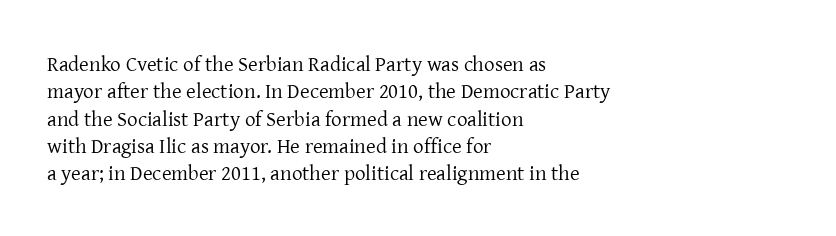
Q: Is the text bold? A: No.
Q: Is the text italic (slanted)? A: No, it is upright.
Q: Is the text underlined? A: No.
Q: How is the paragraph aligned? A: Left-aligned.
Q: Is the spacing between letters normal or unusually wide? A: Normal.
Q: Is the spacing between lines tight, normal or loose? A: Normal.
